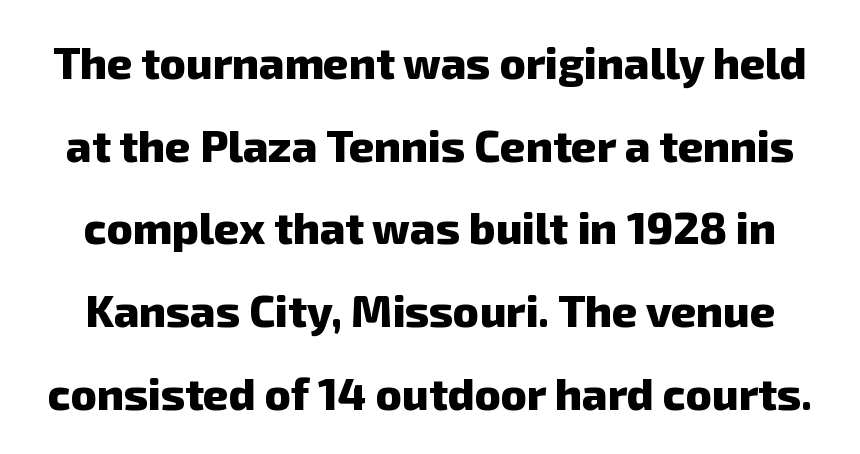
Observe the ordinary spacing: letters are neighbours, not strangers. Nothing sits at the stroke ends, so this counts as sans-serif. Only glyphs here, with clear space below each row. Notice how thick the strokes are: this is what a full bold looks like. Looks like regular typesetting: each glyph gets only the width it needs.
